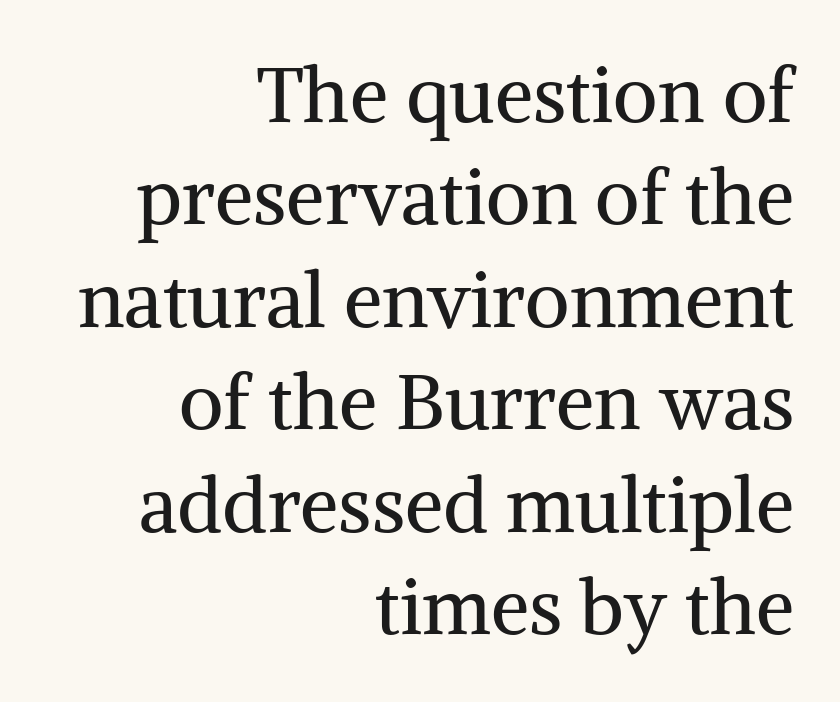
The image shows 77 px regular-weight serif type, upright; set right-aligned, normal line spacing (1.33x), normal letter spacing, not underlined; medium stroke contrast and a medium x-height.
